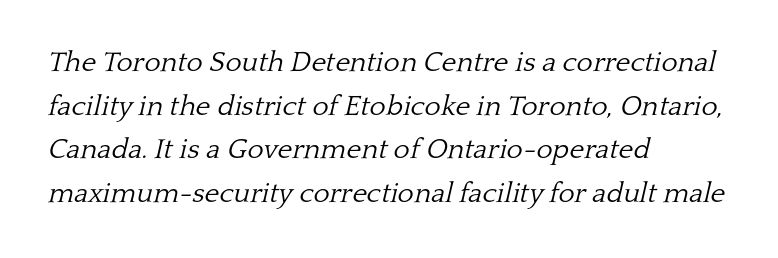
Q: Is the text bold? A: No.
Q: Is the text italic (slanted)? A: Yes, it leans right by about 13 degrees.
Q: Is the typeface a serif or a sans-serif typeface? A: Serif.
Q: Is the text underlined? A: No.
Q: How is the paragraph aligned? A: Left-aligned.
Q: Is the spacing between letters normal or unusually wide? A: Normal.
Q: Is the spacing between lines tight, normal or loose? A: Normal.
Q: Width (condensed, normal, or wide)? A: Normal.
Q: Stroke contrast? A: Low.
Q: x-height? A: Medium.
Q: Monospaced? A: No.
